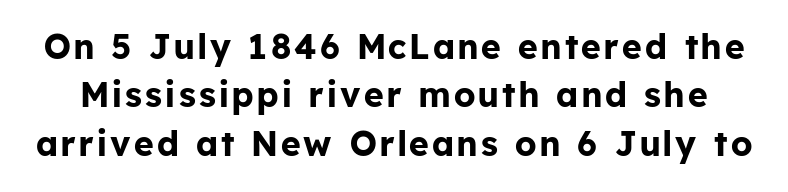
Q: Is the text bold? A: Yes.
Q: Is the text italic (slanted)? A: No, it is upright.
Q: Is the typeface a serif or a sans-serif typeface? A: Sans-serif.
Q: Is the text underlined? A: No.
Q: Is the spacing between lines tight, normal or loose? A: Normal.
Q: Width (condensed, normal, or wide)? A: Normal.
Q: Stroke contrast? A: Low.
Q: x-height? A: Medium.
Q: Monospaced? A: No.
